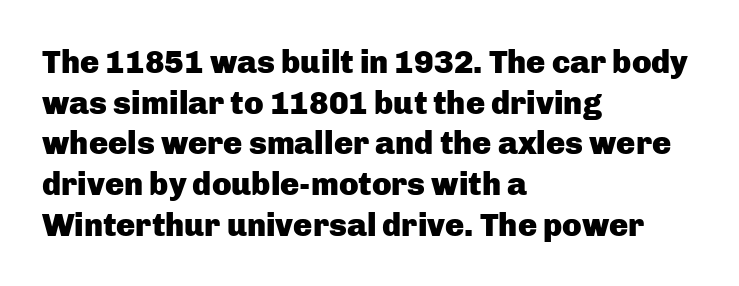
{"serif": "no", "italic": "no", "bold": "yes", "weight": "heavy", "width": "normal", "stroke_contrast": "low", "x_height": "medium", "monospaced": "no", "underline": "no", "align": "left", "line_spacing": "normal", "line_spacing_ratio": 1.27, "letter_spacing": "normal", "letter_spacing_em": 0.0, "glyph_px": 32}
